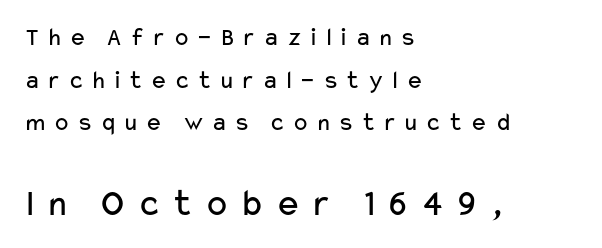
The image shows 39 px regular-weight, wide sans-serif type, upright; set left-aligned, normal line spacing (1.64x), unusually wide letter spacing (+0.23 em), not underlined; the second (bottom) block is 1.5x larger; low stroke contrast and a medium x-height.
